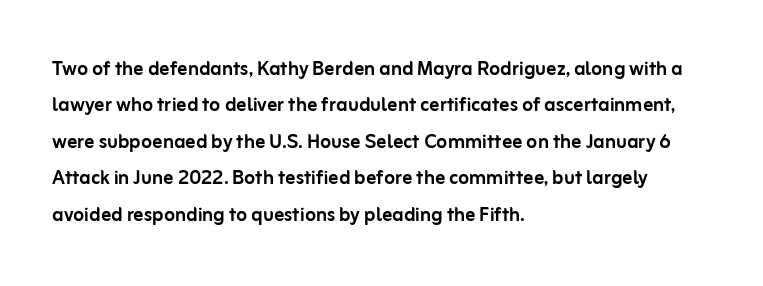
Q: Is the text italic (slanted)? A: No, it is upright.
Q: Is the text underlined? A: No.
Q: How is the paragraph aligned? A: Left-aligned.
Q: Is the spacing between letters normal or unusually wide? A: Normal.
Q: Is the spacing between lines tight, normal or loose? A: Normal.
